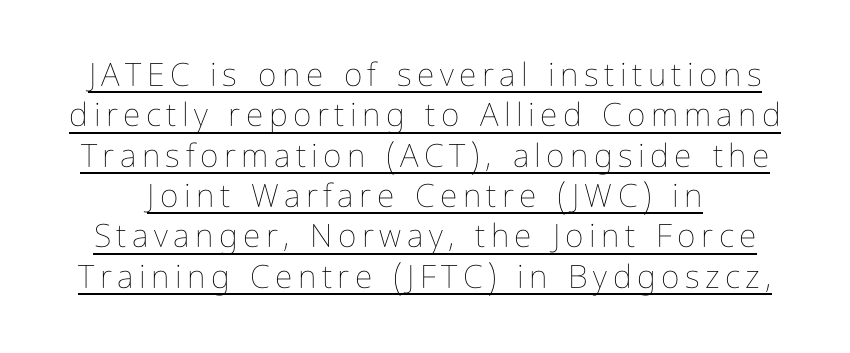
Posture: upright roman. The passage shown stacks its lines at a standard gap. The strokes carry an ordinary text weight at most. This rendering features underlined lettering. Character widths vary here, with narrow letters taking less room than wide ones.
